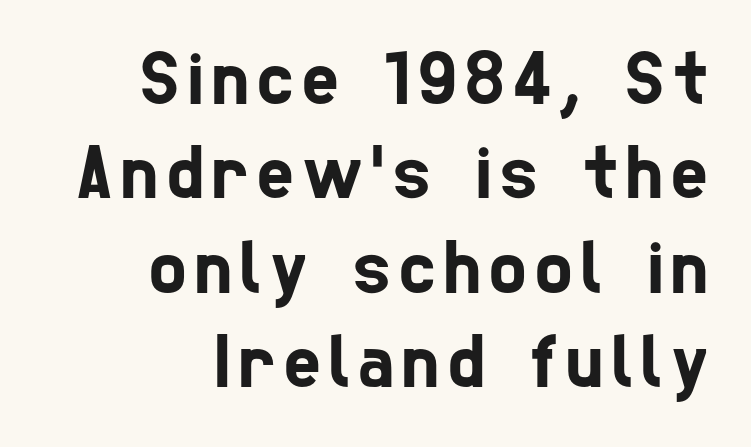
Think of a printed novel: that variable character pitch is what you see here. The paragraph has a hard right edge and a soft left edge. Observe the absence of serifs on each vertical stroke in this sample. Each row of text sits above clean, open space.
